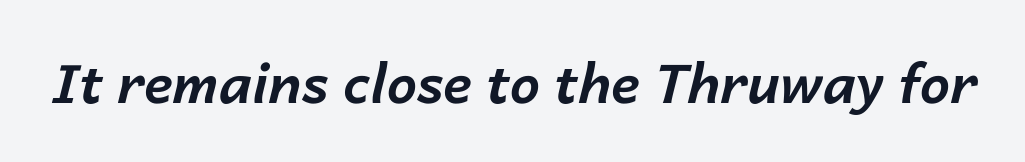
The face used here has a pronounced slope to its letters. The font is running at its bold setting. Characters follow at the spacing the type designer built in. Only glyphs here, with clear space below each row. Looks like regular typesetting: each glyph gets only the width it needs.
